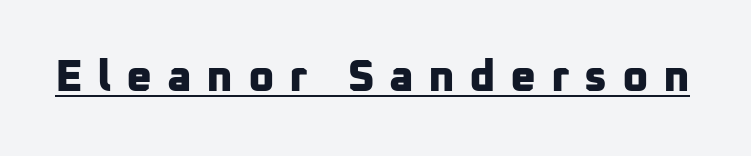
{"serif": "no", "bold": "yes", "weight": "bold", "width": "normal", "stroke_contrast": "low", "x_height": "medium", "monospaced": "no", "underline": "yes", "letter_spacing": "wide", "letter_spacing_em": 0.32, "glyph_px": 45}
